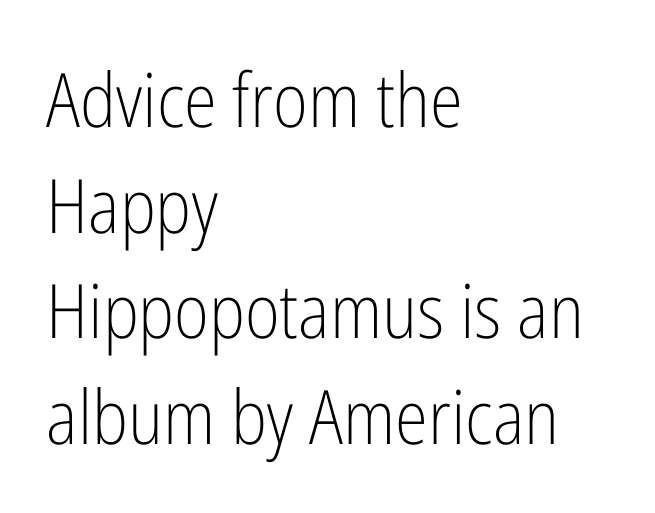
{"serif": "no", "italic": "no", "bold": "no", "weight": "light", "width": "condensed", "stroke_contrast": "low", "x_height": "medium", "monospaced": "no", "underline": "no", "align": "left", "line_spacing": "normal", "line_spacing_ratio": 1.41, "letter_spacing": "normal", "letter_spacing_em": 0.0, "glyph_px": 75}
